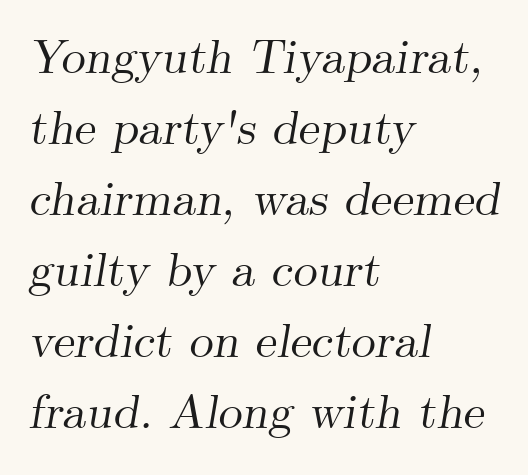
The image shows 48 px serif type, italic (leaning right); set left-aligned, normal line spacing (1.48x), normal letter spacing, not underlined; medium stroke contrast and a small x-height.
